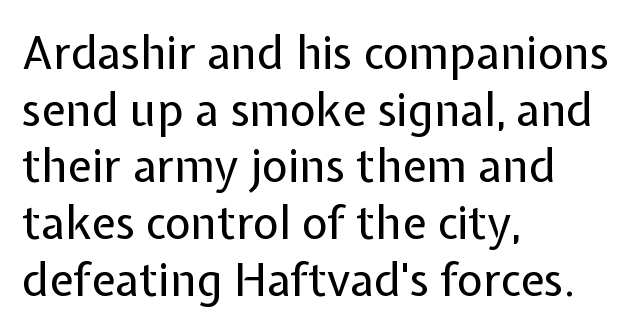
The image shows 45 px regular-weight sans-serif type, upright; set left-aligned, normal line spacing (1.26x), normal letter spacing, not underlined; low stroke contrast and a medium x-height.
